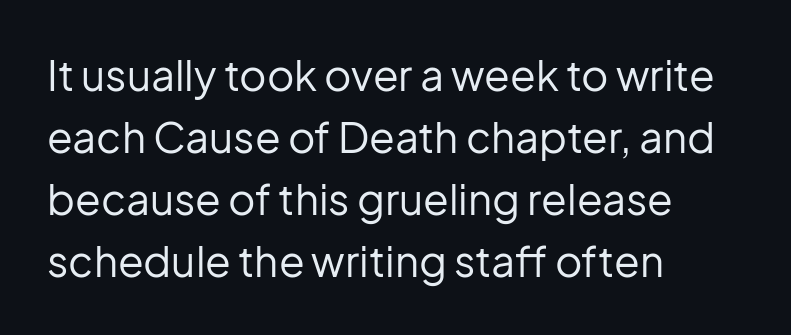
Weight class: somewhere from thin through regular. Observe the absence of serifs on each vertical stroke in this sample. The passage is arranged the way most books set body copy — flush left. The passage shown is not underscored anywhere. Honestly, the row spacing looks completely unremarkable. The letters stand straight up with perfectly vertical stems.
